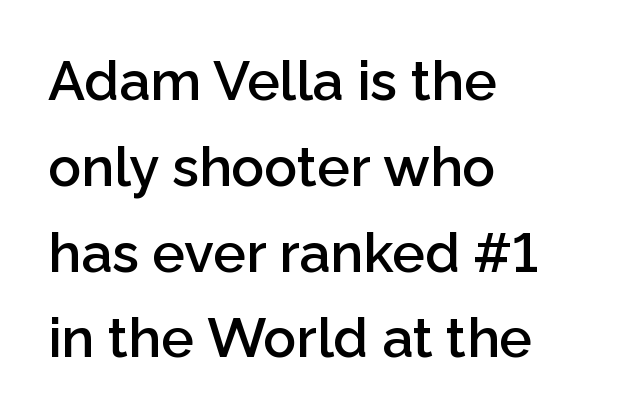
The image shows 55 px semibold sans-serif type, upright; set left-aligned, normal line spacing (1.56x), normal letter spacing, not underlined; low stroke contrast and a medium x-height.
